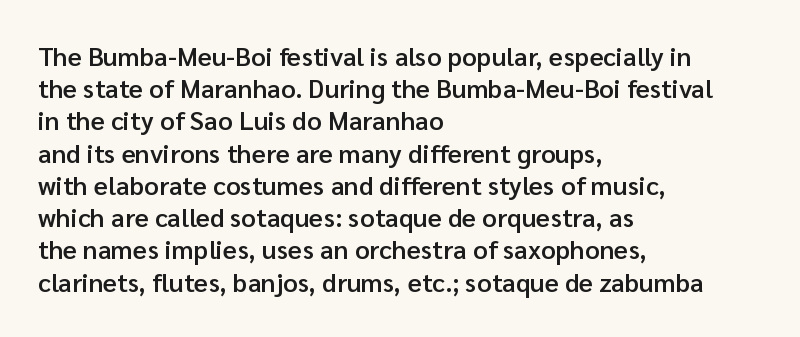
The image shows 26 px text type, upright; set left-aligned, line spacing 1.24x, normal letter spacing, not underlined.
